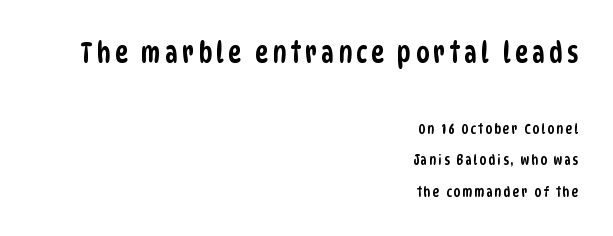
Q: Is the typeface a serif or a sans-serif typeface? A: Sans-serif.
Q: Is the text underlined? A: No.
Q: How is the paragraph aligned? A: Right-aligned.
Q: Is the spacing between lines tight, normal or loose? A: Loose.
Q: Which block of text is set in a larger size, the first (top) or the second (bottom)? A: The first (top) one.
Q: Width (condensed, normal, or wide)? A: Condensed.
Q: Stroke contrast? A: Low.
Q: x-height? A: Large.
Q: Monospaced? A: No.
